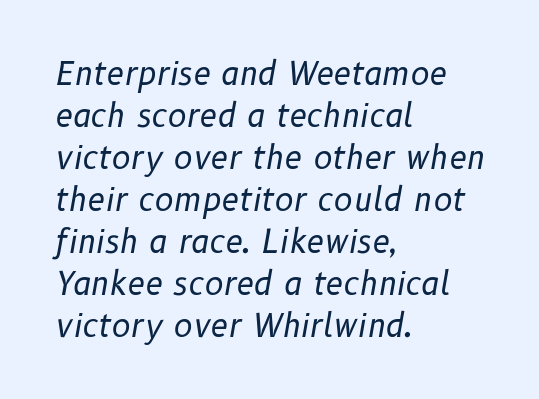
The image shows 32 px regular-weight type, italic (leaning right); set left-aligned, normal line spacing (1.31x), normal letter spacing, not underlined; low stroke contrast and a medium x-height.
